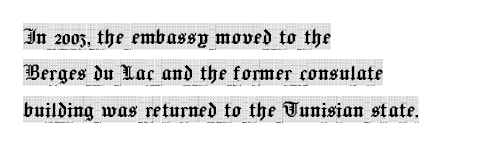
Each line starts at the same left margin while the right side varies. There is no visible air inserted between adjacent glyphs. Baseline-to-baseline distance is the conventional proportion of letter height. No italicization has been applied; the sample stays upright.
